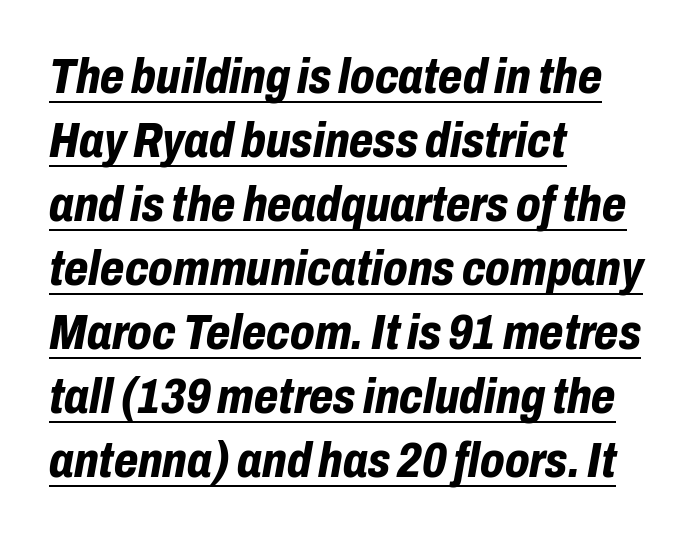
The image shows 50 px bold, condensed type, italic (leaning right); set left-aligned, normal line spacing (1.28x), normal letter spacing, underlined; low stroke contrast and a medium x-height.
